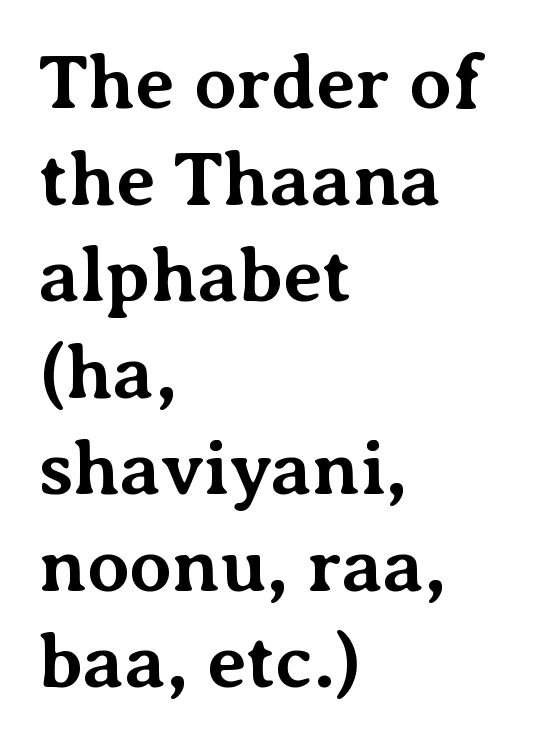
The words here are not underlined. The gaps between neighbouring characters are ordinary and unremarkable. All the whitespace from short lines collects on the right. Each letter keeps its own natural width here, so spacing adapts to shape. What weight is shown? A full bold with thick strokes.
